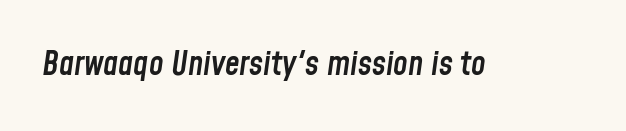
The image shows 33 px semibold, condensed type, italic (leaning right); set normal letter spacing, not underlined; low stroke contrast and a medium x-height.
